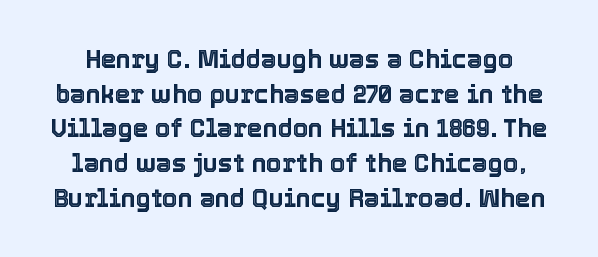
Italic? Not at all — the glyphs are vertical. Short note: letters normally spaced. Does the leading feel generous? No, just average. The glyphs are unaccompanied by any horizontal stroke below them.
